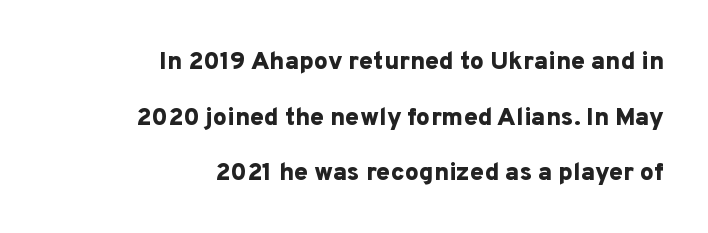
{"italic": "no", "bold": "yes", "underline": "no", "align": "right", "line_spacing": "loose", "line_spacing_ratio": 2.23, "letter_spacing": "normal", "letter_spacing_em": 0.0, "glyph_px": 25}
